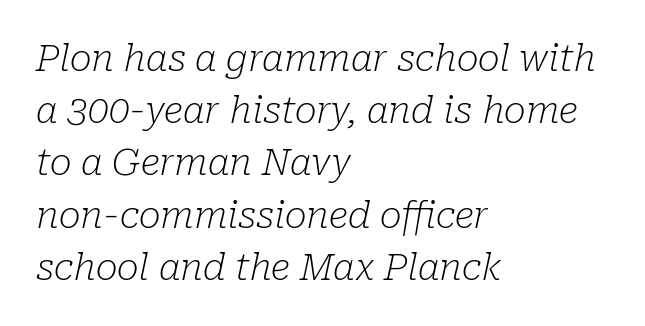
{"serif": "yes", "italic": "yes", "lean": "right", "slant_degrees": 10, "bold": "no", "weight": "light", "width": "normal", "stroke_contrast": "low", "x_height": "medium", "monospaced": "no", "underline": "no", "align": "left", "line_spacing": "normal", "line_spacing_ratio": 1.41, "letter_spacing": "normal", "letter_spacing_em": 0.0, "glyph_px": 37}
